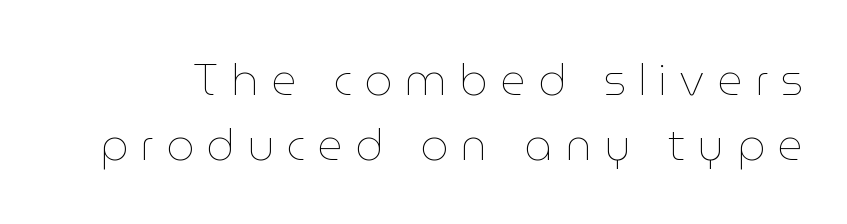
Q: Is the text bold? A: No.
Q: Is the text italic (slanted)? A: No, it is upright.
Q: Is the text underlined? A: No.
Q: Is the spacing between letters normal or unusually wide? A: Unusually wide.
Q: Is the spacing between lines tight, normal or loose? A: Normal.
Q: Width (condensed, normal, or wide)? A: Normal.
Q: Stroke contrast? A: Low.
Q: x-height? A: Medium.
Q: Monospaced? A: No.
